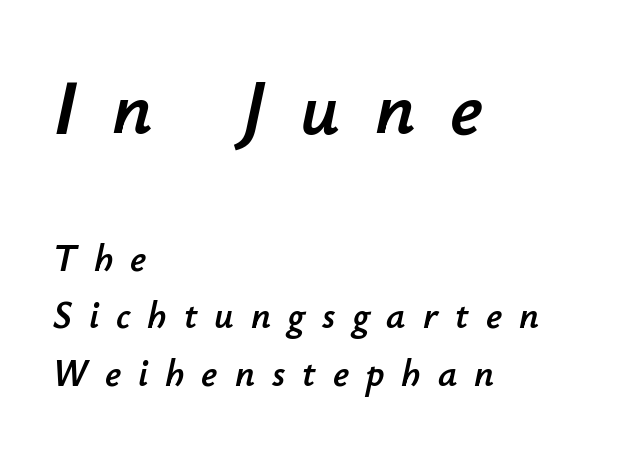
{"italic": "yes", "lean": "right", "slant_degrees": 12, "width": "normal", "stroke_contrast": "low", "x_height": "small", "monospaced": "no", "underline": "no", "align": "left", "line_spacing": "normal", "line_spacing_ratio": 1.51, "letter_spacing": "wide", "letter_spacing_em": 0.45, "larger_block": "first", "size_ratio": 2.03, "glyph_px": 77}
